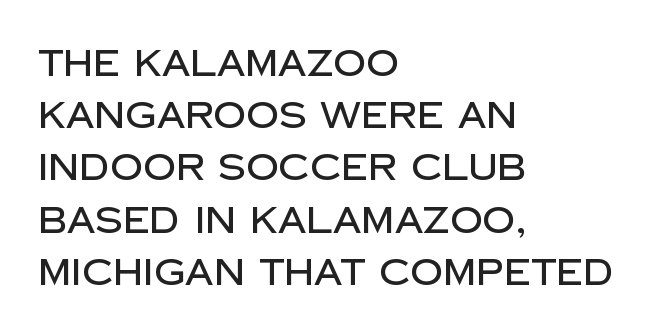
The lettering holds an erect, upright posture throughout. A clean baseline with only descenders dipping below it. Compared with typical paragraphs, the rows here are spaced about the same. No extra tracking has been applied to these lines. The rag falls on the right side of this text block.
